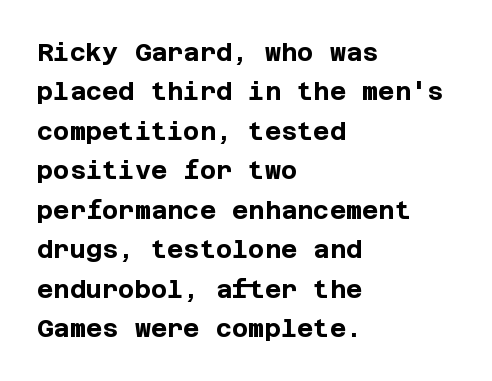
Evenly set lines give the paragraph a standard silhouette. Glance below the letters and you will spot only blank space. Typeset ragged right — the left edge is the straight one. This sample uses plain, unmodified letter spacing. Style check: upright. I'd describe the lettering as bold — thick and assertive.
